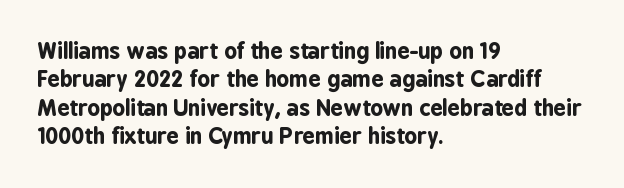
The image shows 22 px bold type, upright; set left-aligned, normal line spacing (1.29x), normal letter spacing, not underlined.
